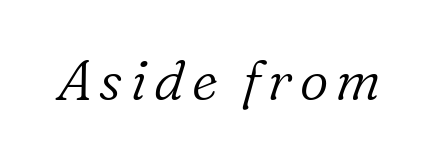
The image shows 56 px light serif type, italic (leaning right); set not underlined; low stroke contrast and a medium x-height.
